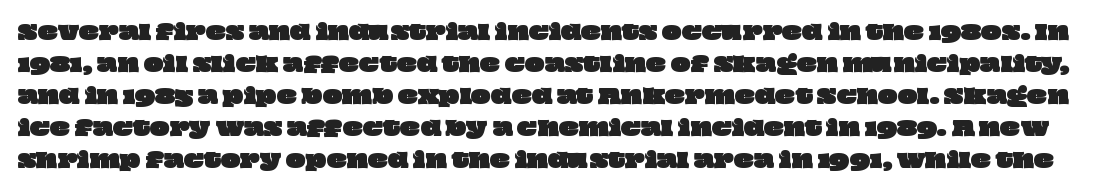
Q: Is the text underlined? A: No.
Q: Is the spacing between letters normal or unusually wide? A: Normal.
Q: Is the spacing between lines tight, normal or loose? A: Normal.
